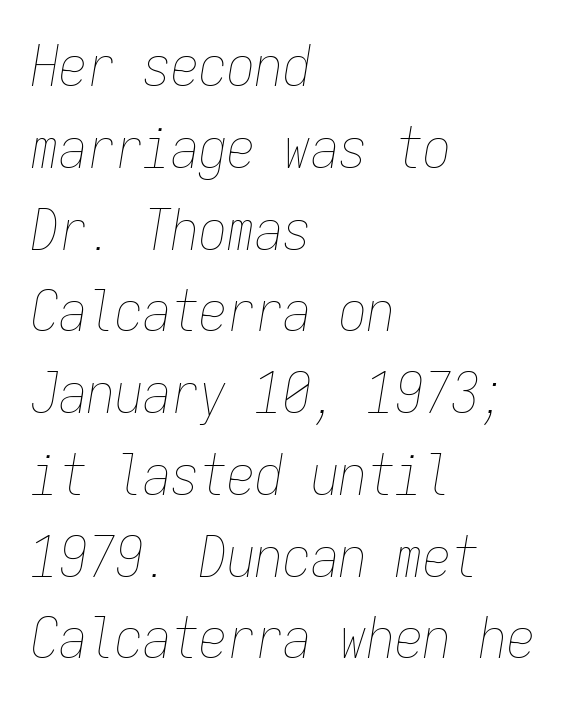
Rendered with sloped, italic letterforms. Beneath every word, the page is bare. This sample keeps an unexceptional amount of space between lines. The letters march in equal steps, a hallmark of fixed-pitch type.
